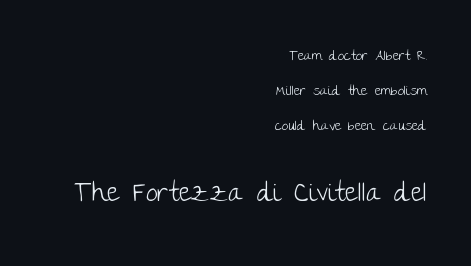
Q: Is the text bold? A: No.
Q: Is the text italic (slanted)? A: No, it is upright.
Q: Is the text underlined? A: No.
Q: How is the paragraph aligned? A: Right-aligned.
Q: Is the spacing between letters normal or unusually wide? A: Normal.
Q: Is the spacing between lines tight, normal or loose? A: Loose.
Q: Which block of text is set in a larger size, the first (top) or the second (bottom)? A: The second (bottom) one.
